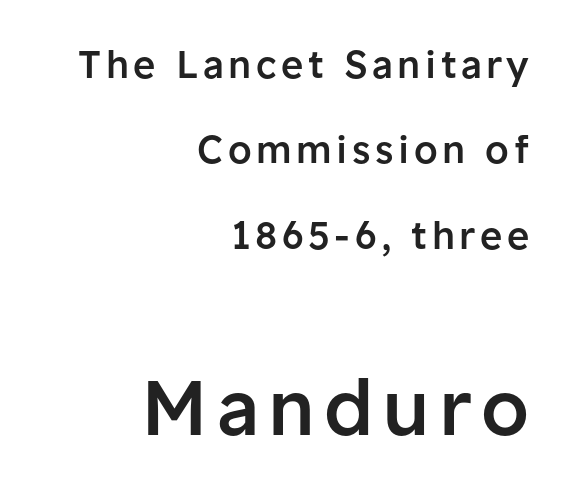
Q: Is the text bold? A: Semi-bold.
Q: Is the text italic (slanted)? A: No, it is upright.
Q: Is the typeface a serif or a sans-serif typeface? A: Sans-serif.
Q: Is the text underlined? A: No.
Q: How is the paragraph aligned? A: Right-aligned.
Q: Is the spacing between lines tight, normal or loose? A: Loose.
Q: Which block of text is set in a larger size, the first (top) or the second (bottom)? A: The second (bottom) one.
Q: Width (condensed, normal, or wide)? A: Normal.
Q: Stroke contrast? A: Low.
Q: x-height? A: Medium.
Q: Monospaced? A: No.
